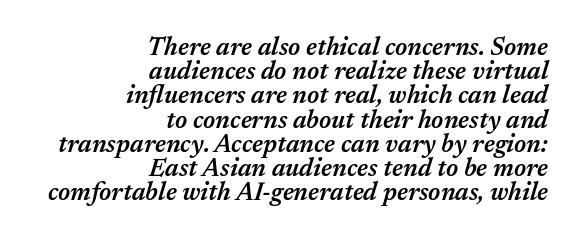
The letterforms sit shoulder to shoulder at normal distance. This sample is right-justified, so line beginnings fall wherever the words allow. A typesetter would call this leading minimal, almost set solid. Looking at the ascenders, they clearly lean. Clear beneath every line of the passage.
